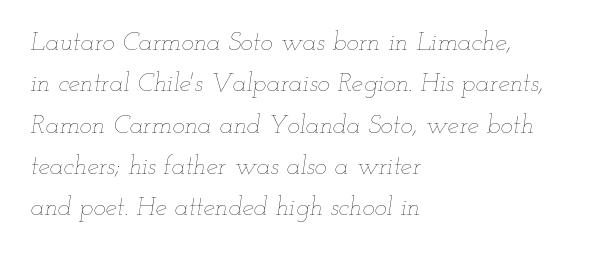
Q: Is the text bold? A: No.
Q: Is the text italic (slanted)? A: Yes, it leans right by about 12 degrees.
Q: Is the text underlined? A: No.
Q: How is the paragraph aligned? A: Left-aligned.
Q: Is the spacing between letters normal or unusually wide? A: Normal.
Q: Is the spacing between lines tight, normal or loose? A: Normal.
